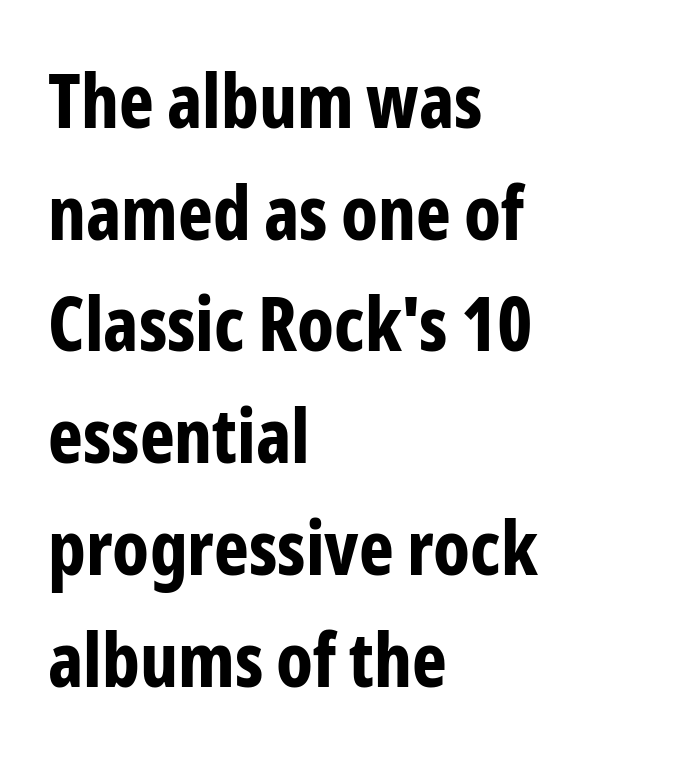
{"serif": "no", "italic": "no", "bold": "yes", "weight": "bold", "width": "condensed", "stroke_contrast": "low", "x_height": "medium", "monospaced": "no", "underline": "no", "align": "left", "line_spacing": "normal", "line_spacing_ratio": 1.51, "letter_spacing": "normal", "letter_spacing_em": 0.0, "glyph_px": 74}
